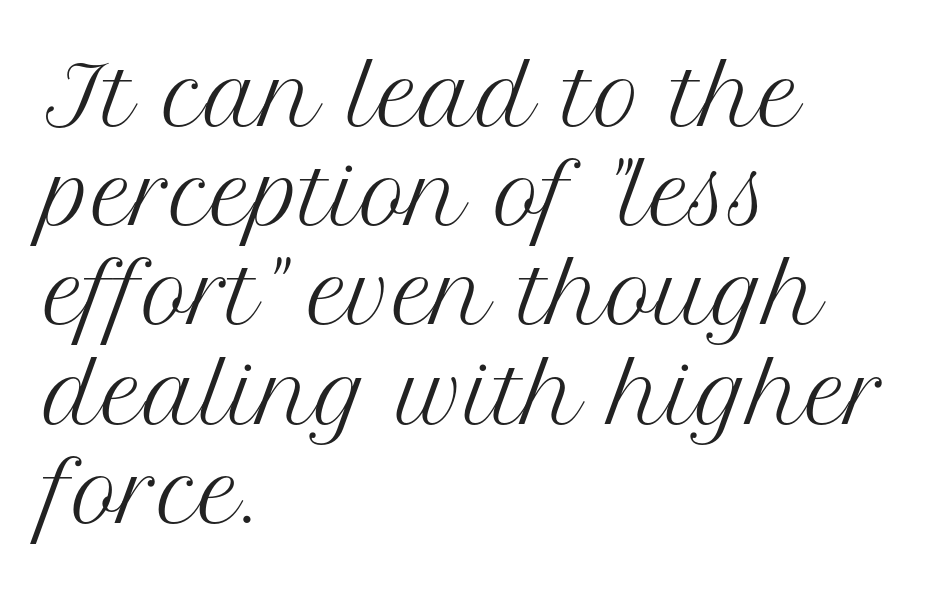
{"serif": "yes", "bold": "no", "weight": "regular", "width": "normal", "stroke_contrast": "medium", "x_height": "medium", "monospaced": "no", "underline": "no", "align": "left", "line_spacing_ratio": 1.24, "letter_spacing": "normal", "letter_spacing_em": 0.0, "glyph_px": 80}
